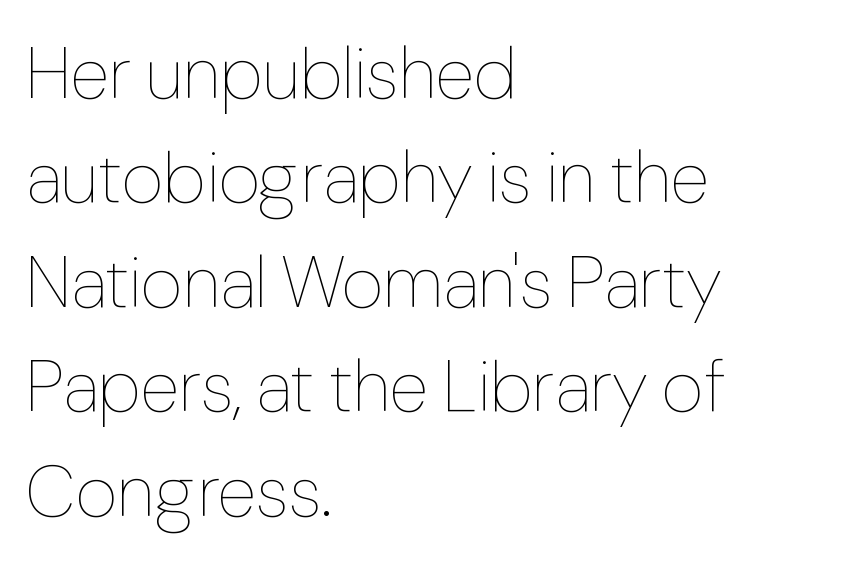
{"italic": "no", "bold": "no", "weight": "thin", "width": "normal", "stroke_contrast": "low", "x_height": "medium", "monospaced": "no", "underline": "no", "align": "left", "line_spacing": "normal", "line_spacing_ratio": 1.45, "letter_spacing": "normal", "letter_spacing_em": 0.0, "glyph_px": 72}
